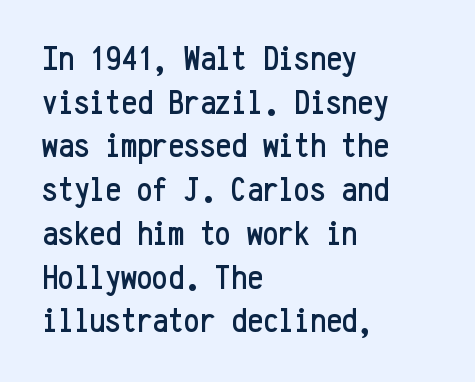
The text was rendered using a sans face with plain stroke endings. In CSS terms this would be text-align: left. There is no visible air inserted between adjacent glyphs. The passage shown is not underscored anywhere. The letters stand straight up with perfectly vertical stems. Spacing verdict: monospaced, one width for all characters.
